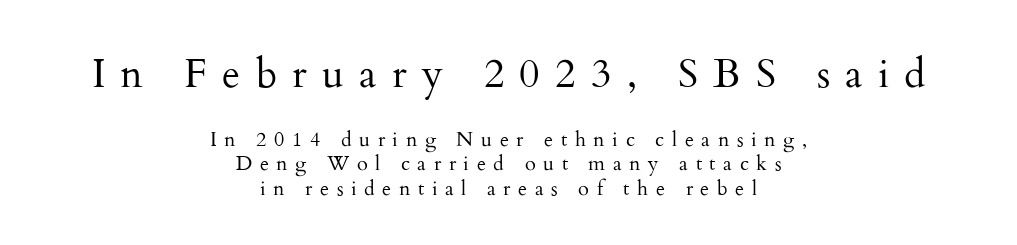
Descenders are the only things crossing below the line. Casual observation: everything's sitting right in the middle. You could not count columns in this text — the font is proportionally spaced. Heft: none added — not bold. Vertical strokes here are truly vertical. The characters display serif detailing at their extremities.
